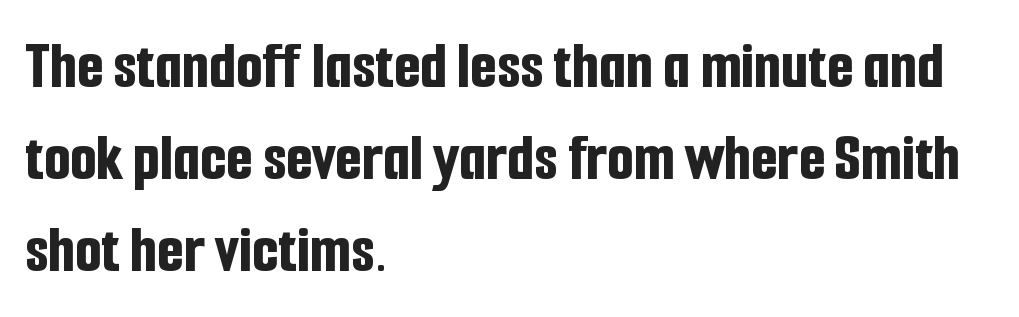
Note: no serifs on the glyphs. Ordinary non-slanted type is in use. Casual observation: everything's shoved over to the left. This rendering features lettering with no underline. You could not count columns in this text — the font is proportionally spaced. Summary of weight: heavy, a full bold.
